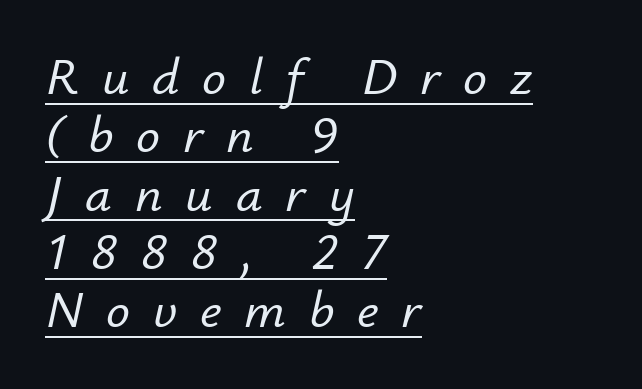
What stands out about the letter spacing? Its width — letters are far apart. The sample's only ornament is a line tracing under the words. The glyphs look as if they've been sheared to an angle. You could not count columns in this text — the font is proportionally spaced. Successive baselines arrive quickly, one right under another. Caption: multi-line text, flush left, ragged right.
